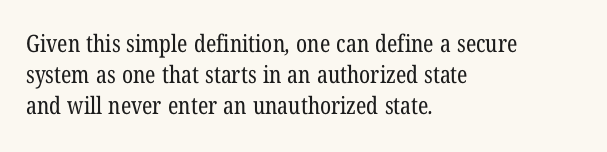
Q: Is the text bold? A: No.
Q: Is the text underlined? A: No.
Q: How is the paragraph aligned? A: Left-aligned.
Q: Is the spacing between letters normal or unusually wide? A: Normal.
Q: Is the spacing between lines tight, normal or loose? A: Normal.
